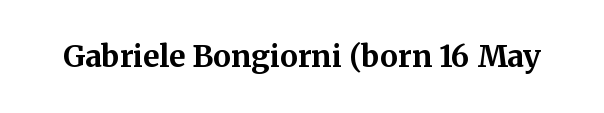
The image shows 30 px bold serif type, upright; set normal letter spacing, not underlined; medium stroke contrast and a medium x-height.
